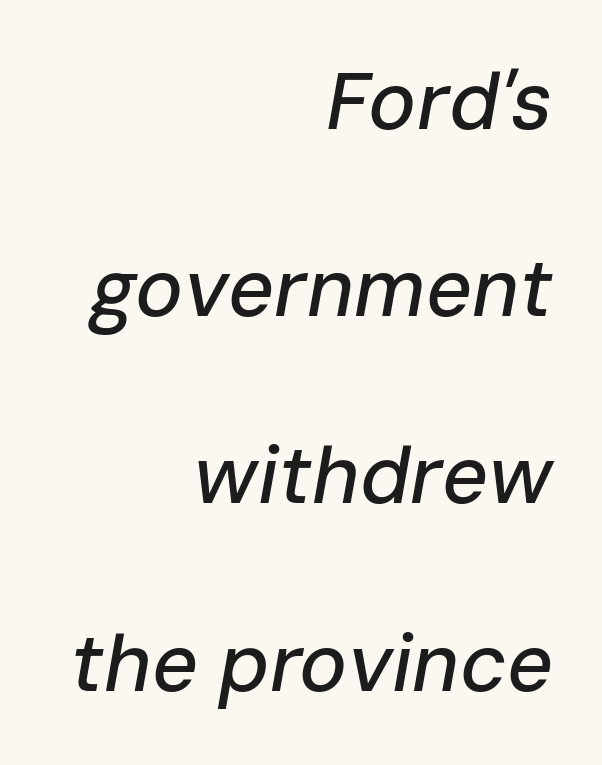
The image shows 80 px text type, italic (leaning right); set right-aligned, loose line spacing (2.34x), normal letter spacing, not underlined; low stroke contrast and a medium x-height.
